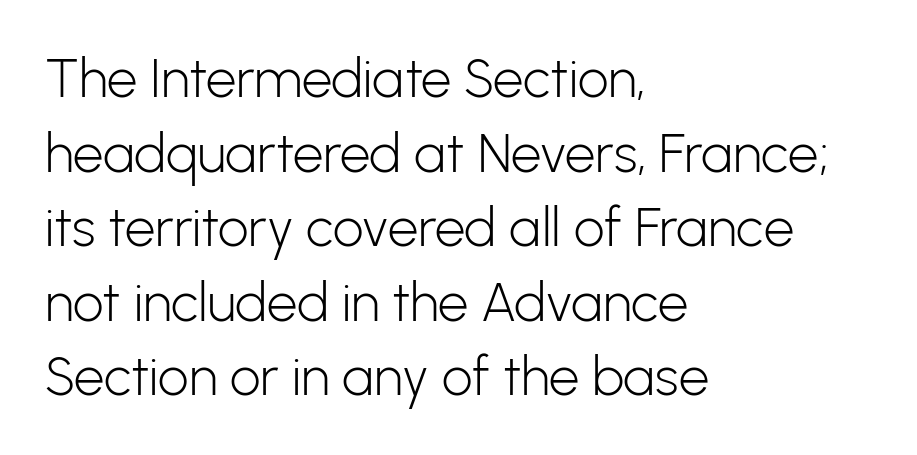
{"serif": "no", "italic": "no", "bold": "no", "weight": "light", "width": "normal", "stroke_contrast": "low", "x_height": "medium", "monospaced": "no", "underline": "no", "align": "left", "line_spacing": "normal", "line_spacing_ratio": 1.38, "letter_spacing": "normal", "letter_spacing_em": 0.0, "glyph_px": 54}
